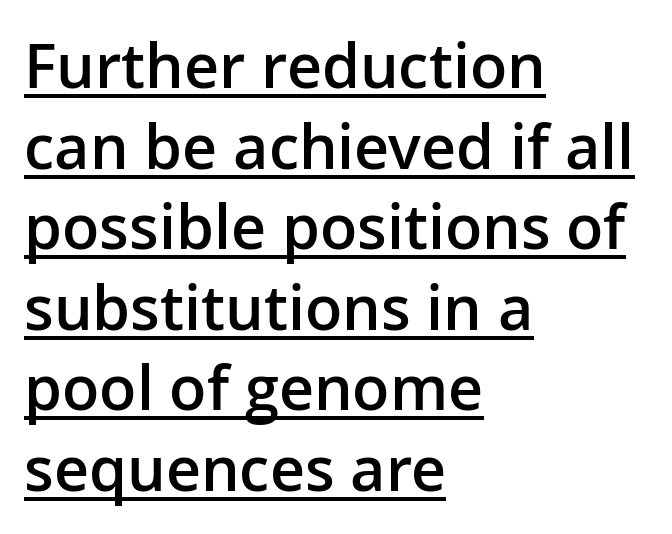
{"serif": "no", "italic": "no", "bold": "semi", "weight": "semibold", "width": "normal", "stroke_contrast": "low", "x_height": "medium", "monospaced": "no", "underline": "yes", "align": "left", "line_spacing": "normal", "line_spacing_ratio": 1.32, "letter_spacing": "normal", "letter_spacing_em": 0.0, "glyph_px": 61}
